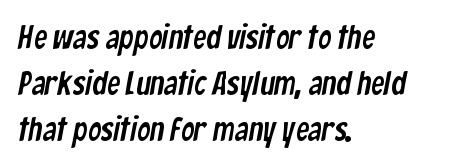
{"serif": "no", "width": "condensed", "stroke_contrast": "low", "x_height": "medium", "monospaced": "no", "underline": "no", "align": "left", "line_spacing": "normal", "line_spacing_ratio": 1.39, "letter_spacing": "normal", "letter_spacing_em": 0.0, "glyph_px": 33}
